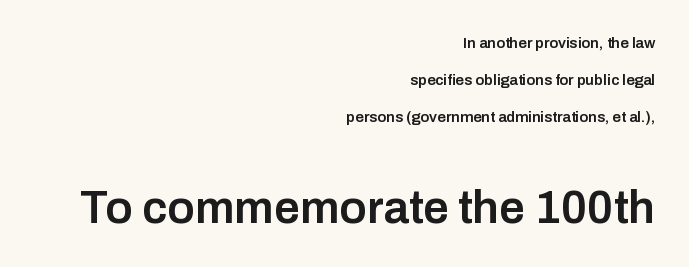
Between these two stacked blocks, the lower one wins on size. Short note: letters normally spaced. Summary of weight: moderately heavy, a semibold. One-word summary of the alignment: right. Horizontal bands of white between lines are thick stripes. These lines are rendered in a variable-pitch font.
